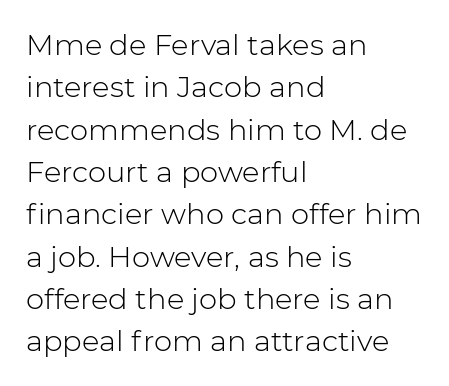
The image shows 29 px light sans-serif type, upright; set left-aligned, normal line spacing (1.46x), normal letter spacing, not underlined; low stroke contrast and a medium x-height.
